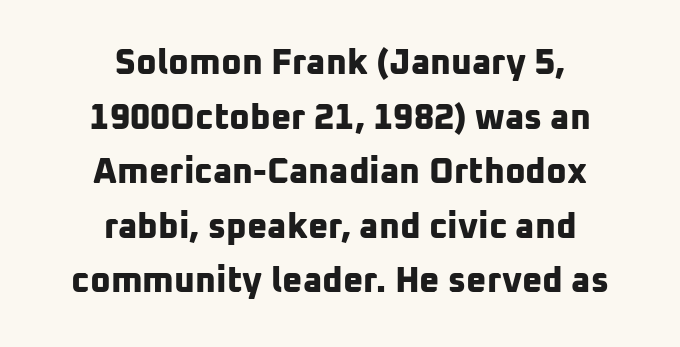
The specimen omits any rule beneath the text block's lines. Quick note: interline space is typical. Reading down the block, each line starts at a different indent, mirrored at its end. Check where the strokes stop: nothing finishes them off — pure sans.
